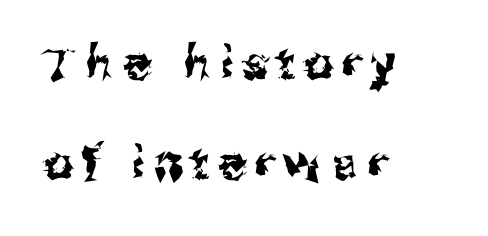
Style check: upright. In terms of leading, this rendering errs on the spacious side. Each word looks stretched out because of the extra space between its letters. The words here are not underlined.
